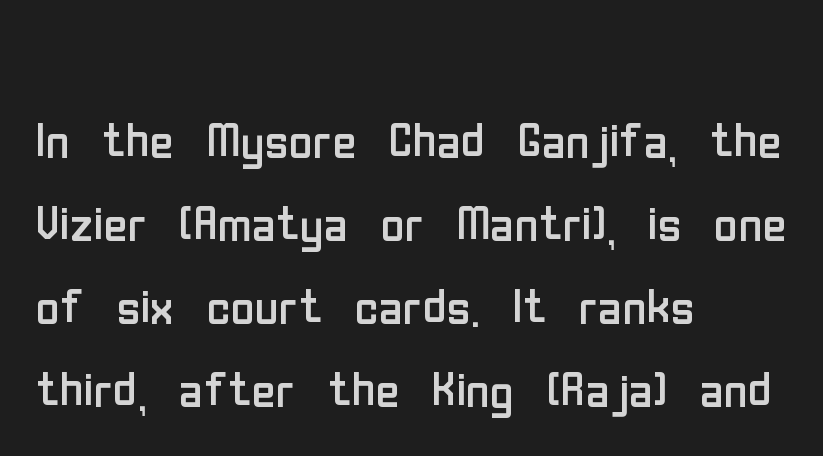
Q: Is the text bold? A: No.
Q: Is the text italic (slanted)? A: No, it is upright.
Q: Is the typeface a serif or a sans-serif typeface? A: Sans-serif.
Q: Is the text underlined? A: No.
Q: How is the paragraph aligned? A: Left-aligned.
Q: Is the spacing between letters normal or unusually wide? A: Normal.
Q: Is the spacing between lines tight, normal or loose? A: Normal.
Q: Width (condensed, normal, or wide)? A: Condensed.
Q: Stroke contrast? A: Low.
Q: x-height? A: Medium.
Q: Monospaced? A: No.
